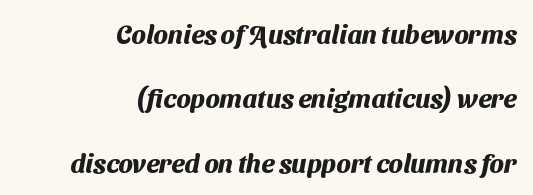
The image shows 26 px bold type; set right-aligned, loose line spacing (2.48x), normal letter spacing, not underlined.
